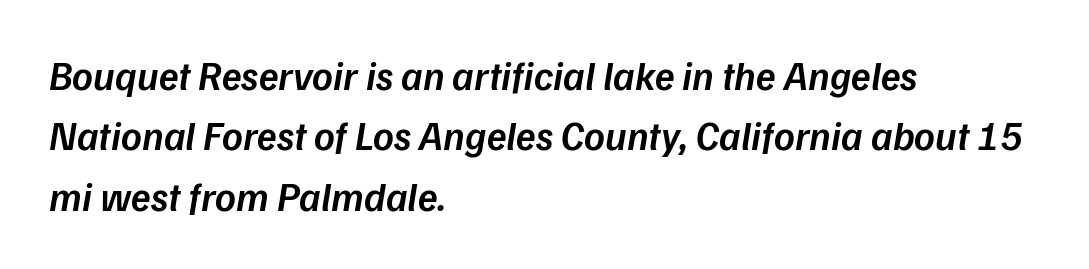
The sample has been set in demibold, a notch under bold. Characters follow at the spacing the type designer built in. This is oblique type, the kind used for emphasis or titles. The area under the type is left untouched.
